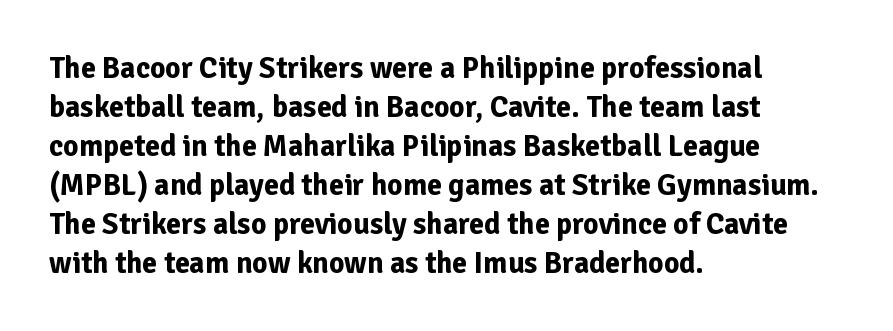
Q: Is the text bold? A: Yes.
Q: Is the text italic (slanted)? A: No, it is upright.
Q: Is the typeface a serif or a sans-serif typeface? A: Sans-serif.
Q: Is the text underlined? A: No.
Q: How is the paragraph aligned? A: Left-aligned.
Q: Is the spacing between letters normal or unusually wide? A: Normal.
Q: Is the spacing between lines tight, normal or loose? A: Normal.
Q: Width (condensed, normal, or wide)? A: Normal.
Q: Stroke contrast? A: Low.
Q: x-height? A: Medium.
Q: Monospaced? A: No.
